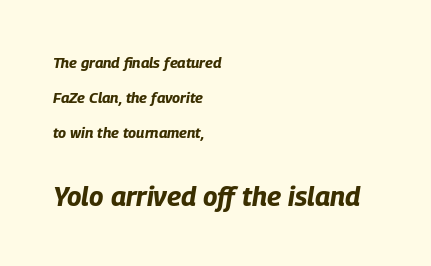
{"italic": "yes", "lean": "right", "slant_degrees": 9, "bold": "yes", "underline": "no", "align": "left", "line_spacing": "loose", "line_spacing_ratio": 2.32, "letter_spacing": "normal", "letter_spacing_em": 0.0, "larger_block": "second", "size_ratio": 1.8, "glyph_px": 27}
